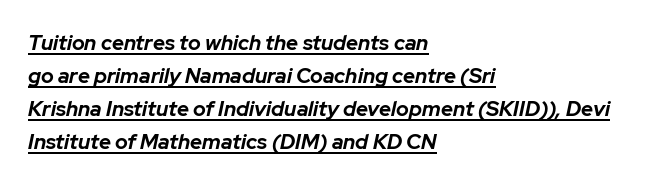
{"italic": "yes", "lean": "right", "slant_degrees": 12, "bold": "yes", "underline": "yes", "align": "left", "line_spacing": "normal", "line_spacing_ratio": 1.57, "letter_spacing": "normal", "letter_spacing_em": 0.0, "glyph_px": 21}
